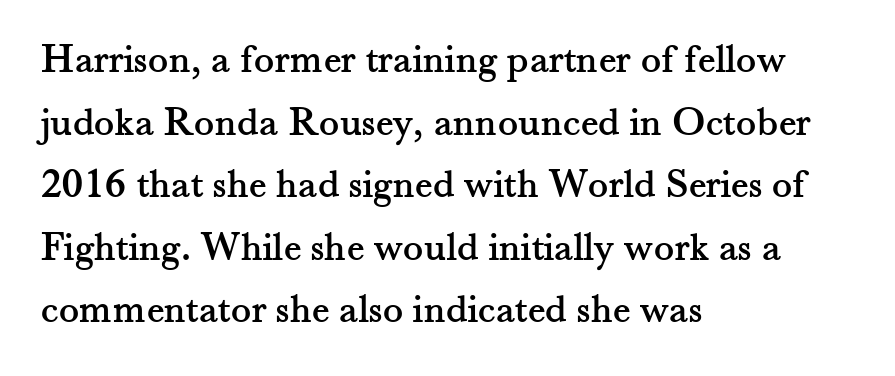
{"serif": "yes", "italic": "no", "width": "normal", "stroke_contrast": "medium", "x_height": "small", "monospaced": "no", "underline": "no", "align": "left", "line_spacing": "normal", "line_spacing_ratio": 1.49, "letter_spacing": "normal", "letter_spacing_em": 0.0, "glyph_px": 42}
